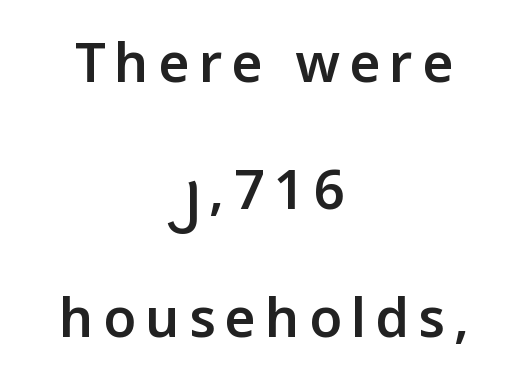
Q: Is the text bold? A: Semi-bold.
Q: Is the text italic (slanted)? A: No, it is upright.
Q: Is the typeface a serif or a sans-serif typeface? A: Sans-serif.
Q: Is the text underlined? A: No.
Q: How is the paragraph aligned? A: Centered.
Q: Is the spacing between lines tight, normal or loose? A: Loose.
Q: Width (condensed, normal, or wide)? A: Normal.
Q: Stroke contrast? A: Low.
Q: x-height? A: Medium.
Q: Monospaced? A: No.
